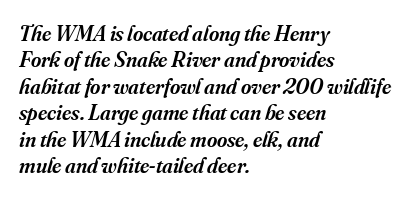
Q: Is the text bold? A: Semi-bold.
Q: Is the text italic (slanted)? A: Yes, it leans right by about 16 degrees.
Q: Is the text underlined? A: No.
Q: How is the paragraph aligned? A: Left-aligned.
Q: Is the spacing between letters normal or unusually wide? A: Normal.
